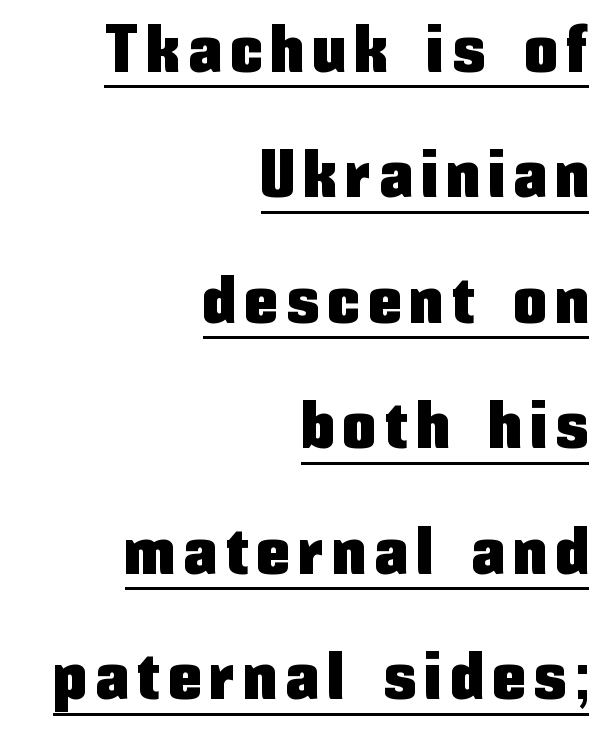
The image shows 65 px condensed sans-serif type, upright; set right-aligned, loose line spacing (1.93x), underlined; low stroke contrast and a medium x-height.
